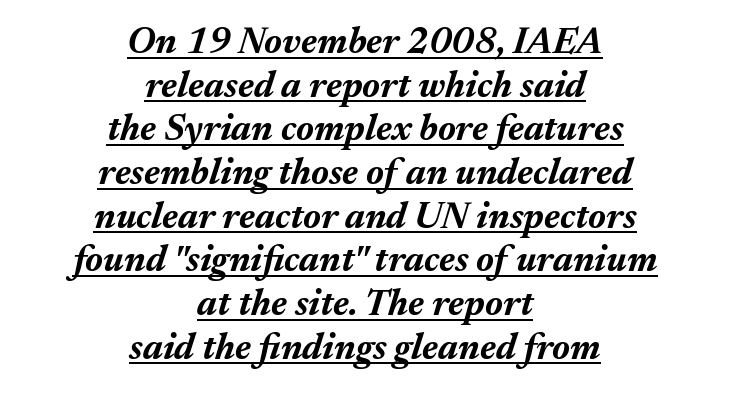
These characters rest on top of a visible drawn line. The paragraph has two soft edges and a firm central axis. This rendering leaves character spacing at its baseline value. This sample uses an oblique cut, with every glyph tilted off the vertical. In terms of weight, the rendering is a true, heavy bold. You could not count columns in this text — the font is proportionally spaced.
